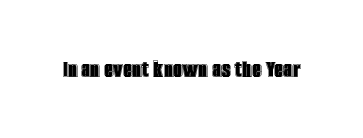
Q: Is the text italic (slanted)? A: No, it is upright.
Q: Is the text underlined? A: No.
Q: Is the spacing between letters normal or unusually wide? A: Normal.
